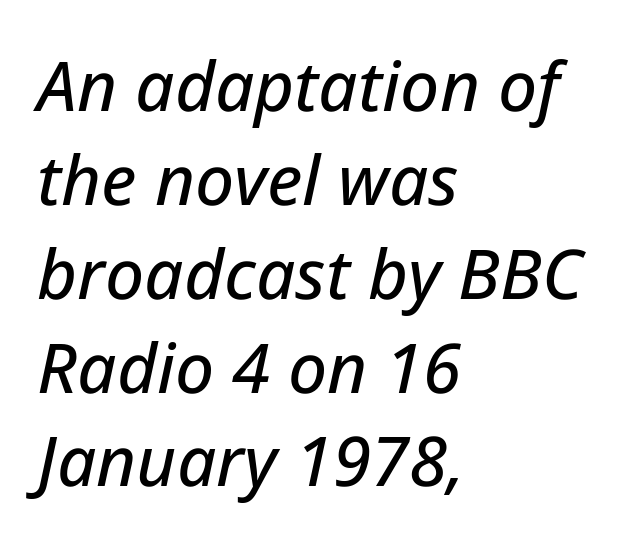
Characters follow at the spacing the type designer built in. The block of text has a typical density, with ordinary space between rows. Style check: oblique. Compared with a centered layout, this one pins lines to the left instead. Varying glyph widths throughout — classic text-font behaviour. A clean baseline with only descenders dipping below it.
